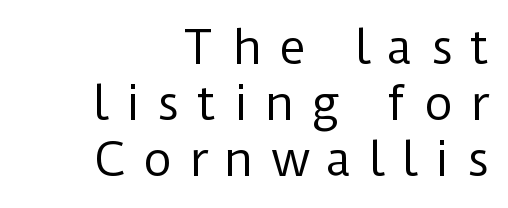
{"serif": "no", "italic": "no", "bold": "no", "weight": "regular", "width": "normal", "stroke_contrast": "low", "x_height": "medium", "monospaced": "no", "underline": "no", "align": "right", "line_spacing": "normal", "line_spacing_ratio": 1.25, "letter_spacing": "wide", "letter_spacing_em": 0.38, "glyph_px": 45}
